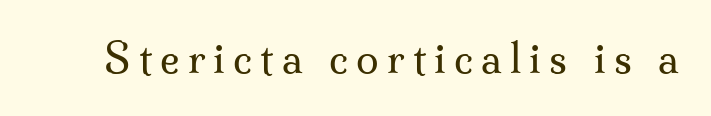
Examine the stroke ends and you'll spot serifs. The passage shown is typed in a proportional face where columns would drift. A typesetter would call this heavily tracked-out type. The specimen reads as upright at a glance.
